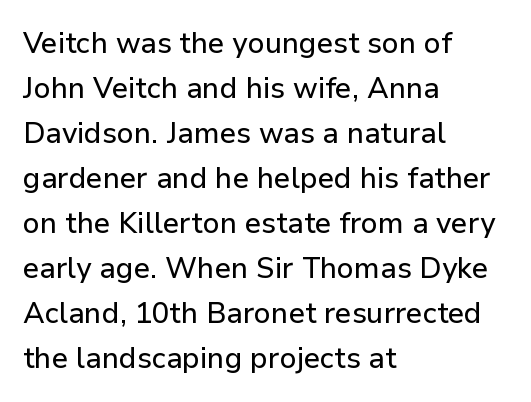
{"serif": "no", "italic": "no", "width": "normal", "stroke_contrast": "low", "x_height": "medium", "monospaced": "no", "underline": "no", "align": "left", "line_spacing": "normal", "line_spacing_ratio": 1.55, "letter_spacing": "normal", "letter_spacing_em": 0.0, "glyph_px": 29}
